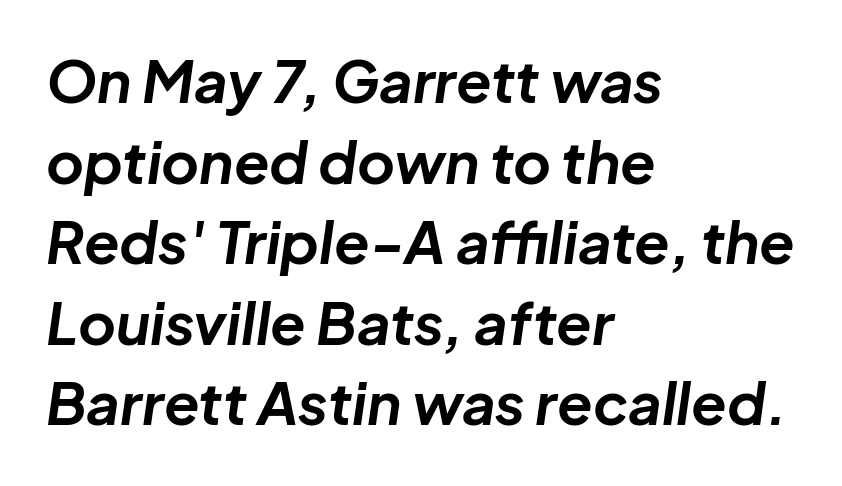
The image shows 58 px bold type, italic (leaning right); set left-aligned, normal line spacing (1.39x), normal letter spacing, not underlined; low stroke contrast and a medium x-height.
